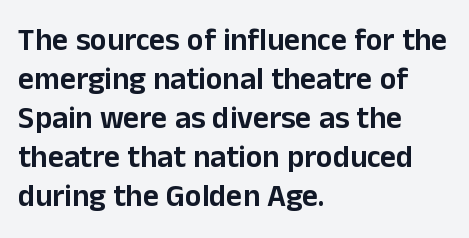
Which margin do the lines hug? The left one — the right edge is uneven. These lines are rendered in a variable-pitch font. Baseline-to-baseline distance is the conventional proportion of letter height. The passage shown is typeset with a sans-serif family. Posture: vertical.
